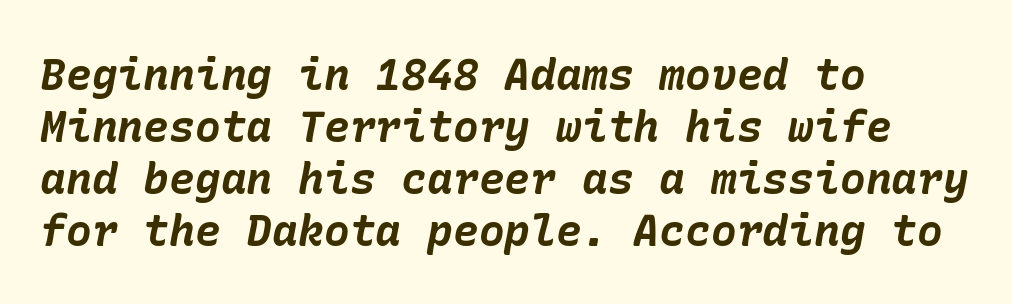
The image shows 43 px bold type, italic (leaning right); set left-aligned, line spacing 1.21x, normal letter spacing, not underlined; low stroke contrast and a medium x-height.
